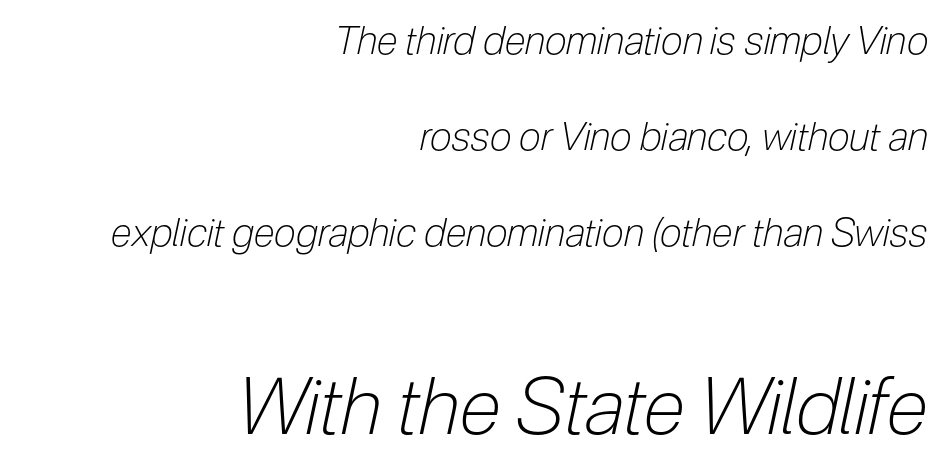
The image shows 78 px light, condensed type, italic (leaning right); set right-aligned, loose line spacing (2.46x), normal letter spacing, not underlined; the second (bottom) block is 2.0x larger; low stroke contrast and a medium x-height.
